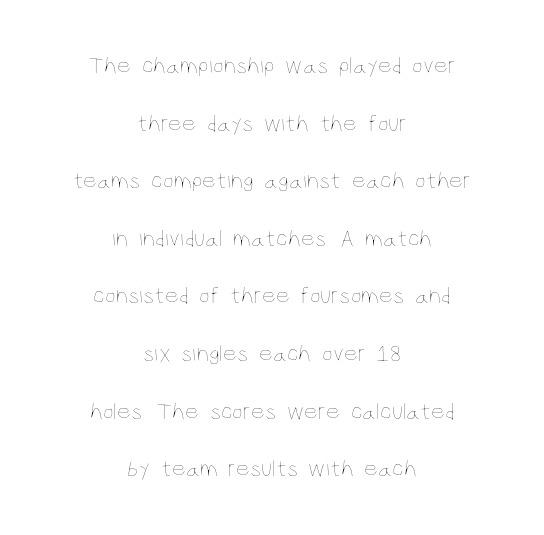
Q: Is the text bold? A: No.
Q: Is the text italic (slanted)? A: No, it is upright.
Q: Is the text underlined? A: No.
Q: How is the paragraph aligned? A: Centered.
Q: Is the spacing between letters normal or unusually wide? A: Normal.
Q: Is the spacing between lines tight, normal or loose? A: Loose.
